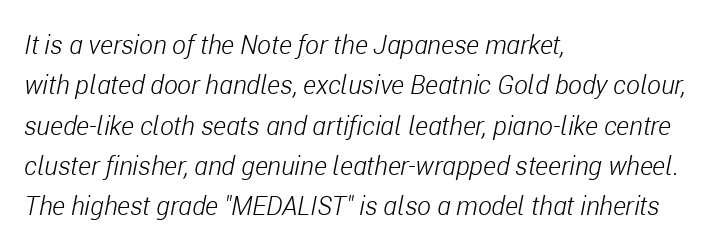
The image shows 26 px text type, italic (leaning right); set left-aligned, normal line spacing (1.55x), normal letter spacing, not underlined.
